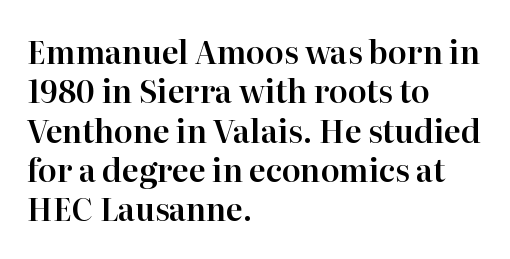
{"serif": "yes", "italic": "no", "width": "normal", "stroke_contrast": "high", "x_height": "medium", "monospaced": "no", "underline": "no", "align": "left", "line_spacing": "normal", "line_spacing_ratio": 1.27, "letter_spacing": "normal", "letter_spacing_em": 0.0, "glyph_px": 31}
